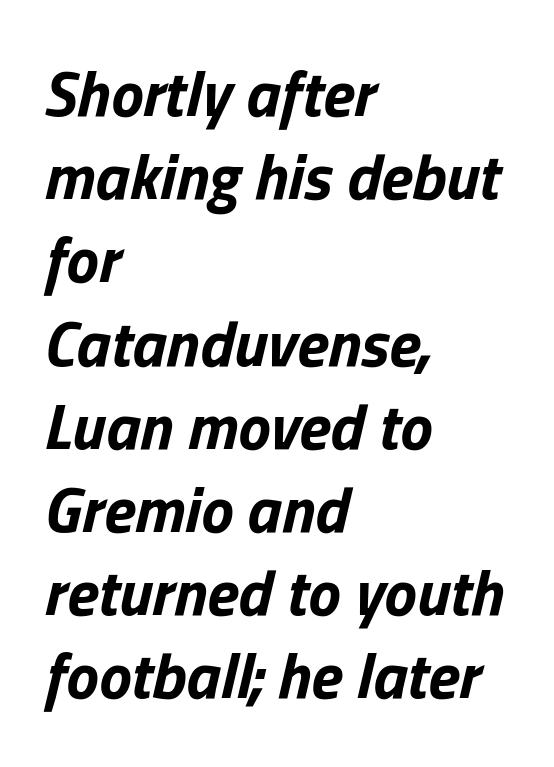
{"italic": "yes", "lean": "right", "slant_degrees": 13, "bold": "yes", "weight": "bold", "width": "normal", "stroke_contrast": "low", "x_height": "medium", "monospaced": "no", "underline": "no", "align": "left", "line_spacing": "normal", "line_spacing_ratio": 1.28, "letter_spacing": "normal", "letter_spacing_em": 0.0, "glyph_px": 65}
